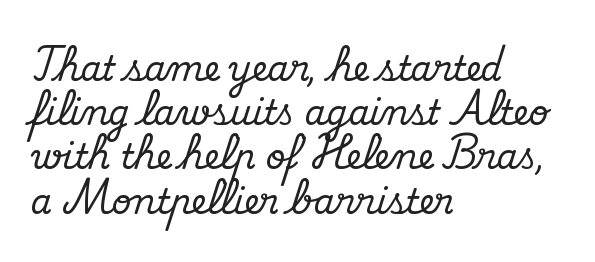
The image shows 34 px serif type; set left-aligned, normal line spacing (1.3x), normal letter spacing, not underlined; medium stroke contrast and a small x-height.
